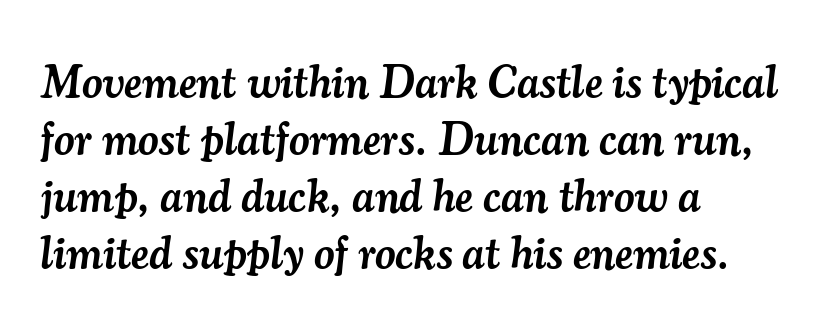
The image shows 45 px semibold serif type, italic (leaning right); set left-aligned, normal line spacing (1.27x), normal letter spacing, not underlined; medium stroke contrast and a small x-height.
